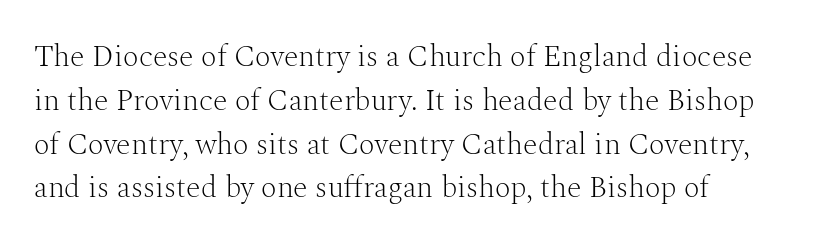
{"serif": "yes", "italic": "no", "bold": "no", "weight": "light", "width": "normal", "stroke_contrast": "medium", "x_height": "medium", "monospaced": "no", "underline": "no", "line_spacing": "normal", "line_spacing_ratio": 1.46, "letter_spacing": "normal", "letter_spacing_em": 0.0, "glyph_px": 30}
